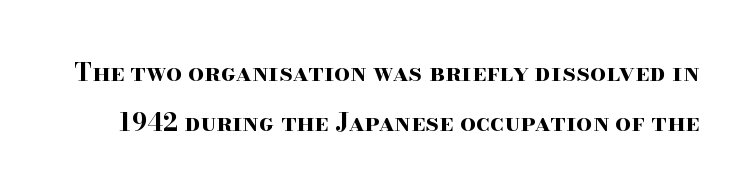
Q: Is the text bold? A: Yes.
Q: Is the text italic (slanted)? A: No, it is upright.
Q: Is the text underlined? A: No.
Q: Is the spacing between letters normal or unusually wide? A: Normal.
Q: Is the spacing between lines tight, normal or loose? A: Loose.
